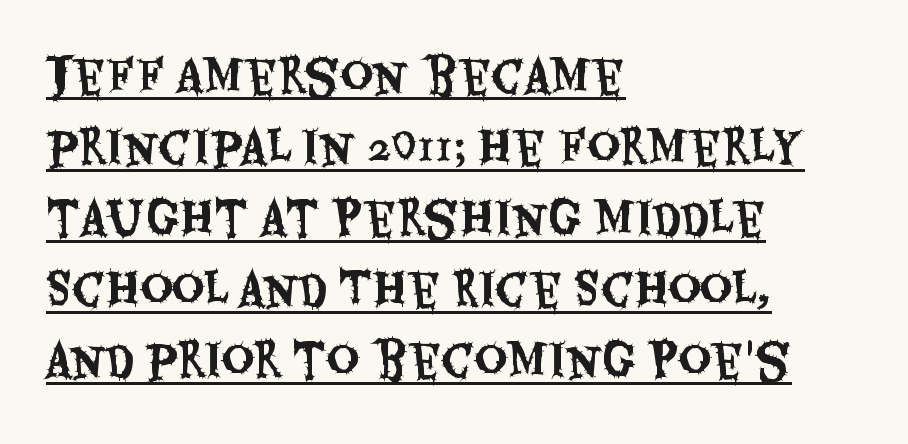
{"serif": "no", "italic": "no", "width": "condensed", "stroke_contrast": "medium", "x_height": "large", "monospaced": "no", "underline": "yes", "align": "left", "line_spacing": "normal", "line_spacing_ratio": 1.58, "letter_spacing": "normal", "letter_spacing_em": 0.0, "glyph_px": 45}
